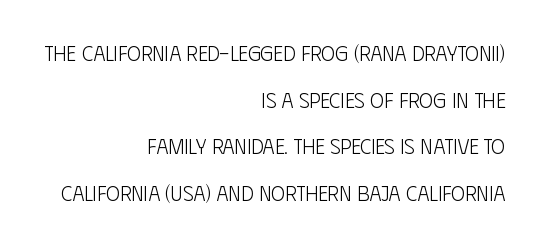
{"italic": "no", "bold": "no", "underline": "no", "align": "right", "line_spacing": "loose", "line_spacing_ratio": 2.22, "letter_spacing": "normal", "letter_spacing_em": 0.0, "glyph_px": 21}
